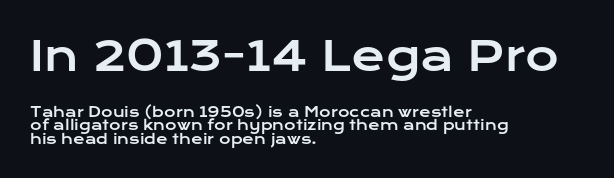
Q: Is the text italic (slanted)? A: No, it is upright.
Q: Is the typeface a serif or a sans-serif typeface? A: Sans-serif.
Q: Is the text underlined? A: No.
Q: How is the paragraph aligned? A: Left-aligned.
Q: Is the spacing between letters normal or unusually wide? A: Normal.
Q: Is the spacing between lines tight, normal or loose? A: Tight.
Q: Which block of text is set in a larger size, the first (top) or the second (bottom)? A: The first (top) one.
Q: Width (condensed, normal, or wide)? A: Wide.
Q: Stroke contrast? A: Low.
Q: x-height? A: Medium.
Q: Monospaced? A: No.
